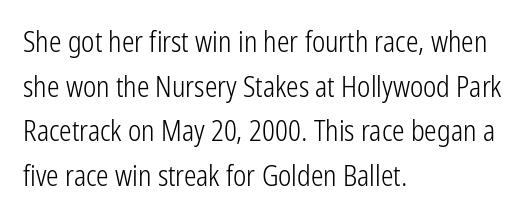
{"serif": "no", "italic": "no", "bold": "no", "weight": "light", "width": "condensed", "stroke_contrast": "low", "x_height": "medium", "monospaced": "no", "underline": "no", "align": "left", "line_spacing": "normal", "line_spacing_ratio": 1.59, "letter_spacing": "normal", "letter_spacing_em": 0.0, "glyph_px": 28}
